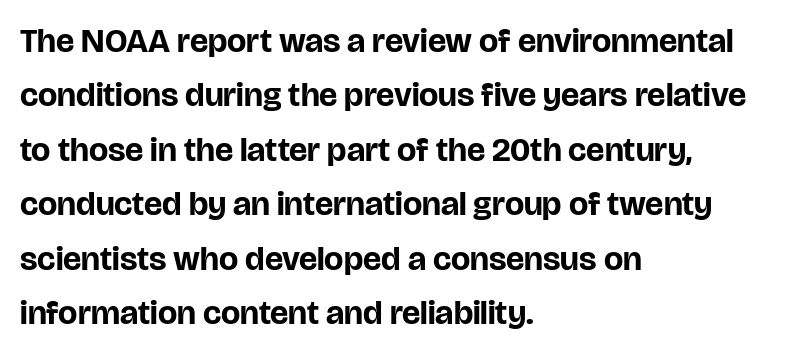
Q: Is the text bold? A: Yes.
Q: Is the text italic (slanted)? A: No, it is upright.
Q: Is the typeface a serif or a sans-serif typeface? A: Sans-serif.
Q: Is the text underlined? A: No.
Q: How is the paragraph aligned? A: Left-aligned.
Q: Is the spacing between letters normal or unusually wide? A: Normal.
Q: Is the spacing between lines tight, normal or loose? A: Normal.
Q: Width (condensed, normal, or wide)? A: Normal.
Q: Stroke contrast? A: Low.
Q: x-height? A: Large.
Q: Monospaced? A: No.
